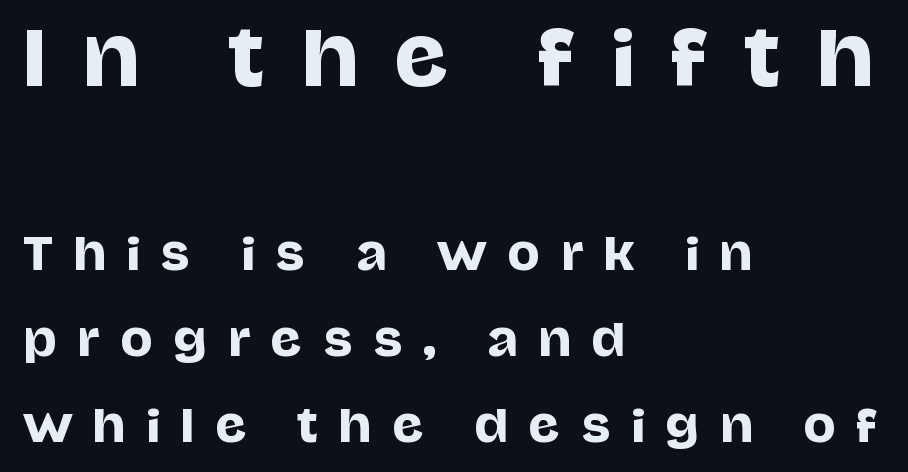
{"serif": "no", "italic": "no", "width": "normal", "stroke_contrast": "low", "x_height": "large", "monospaced": "no", "underline": "no", "align": "left", "line_spacing": "loose", "line_spacing_ratio": 2.0, "letter_spacing": "wide", "letter_spacing_em": 0.48, "larger_block": "first", "size_ratio": 1.74, "glyph_px": 75}
